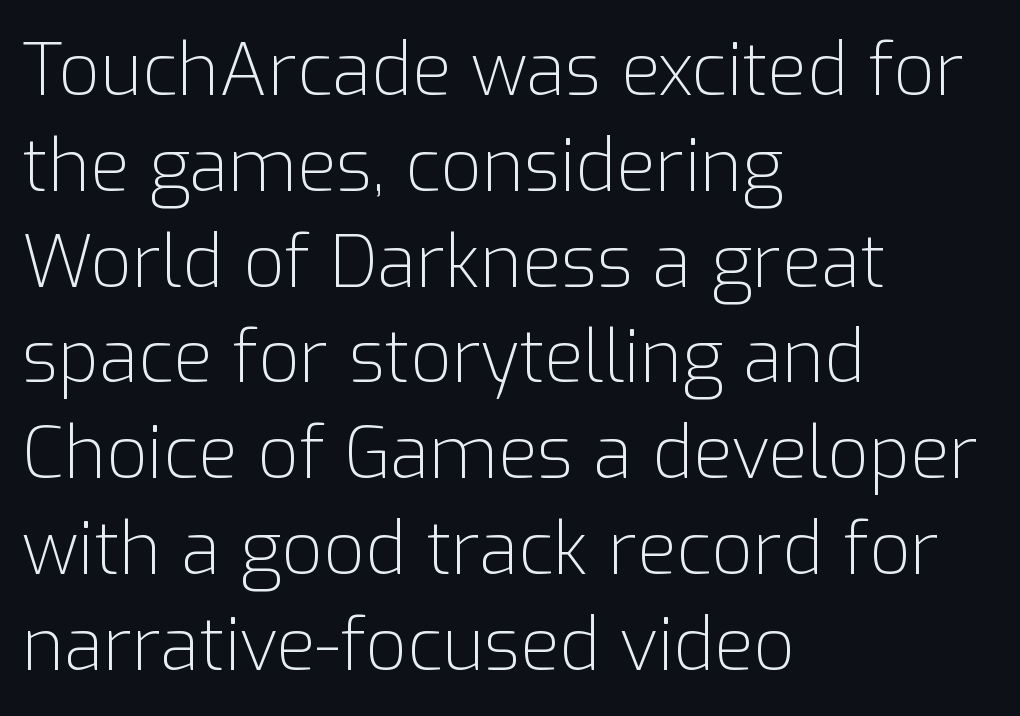
Observe the absence of serifs on each vertical stroke in this sample. The lettering stays uniformly vertical, giving the passage a roman look. Nobody drew a line under any word here. Whoever set this chose a conventional vertical rhythm. Does the copy run flush right? No — it runs flush left. Think standard paragraph weight, or any step lighter than that.
